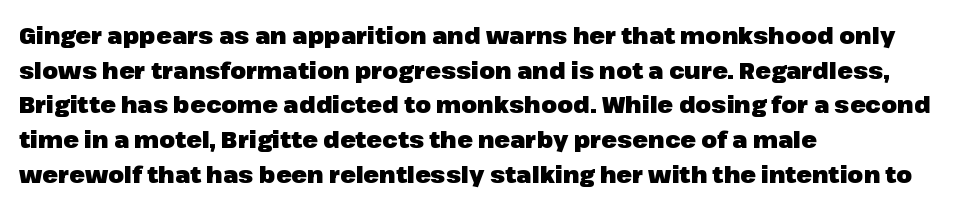
Every stem runs plumb, perpendicular to the baseline. The typesetting leans heavy: a genuine bold. Anything drawn beneath the words? Only blank space. The paragraph shown leans on its left margin. In terms of letterspacing, this is plain default setting. The space between consecutive lines is moderate.
